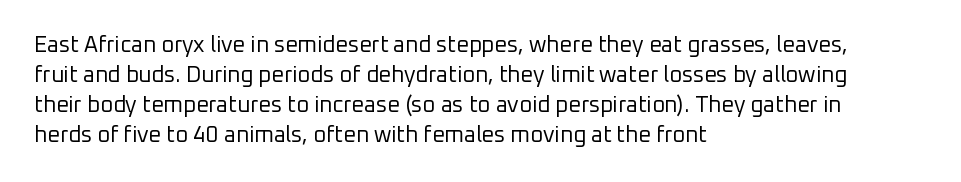
Q: Is the text bold? A: No.
Q: Is the text italic (slanted)? A: No, it is upright.
Q: Is the text underlined? A: No.
Q: How is the paragraph aligned? A: Left-aligned.
Q: Is the spacing between letters normal or unusually wide? A: Normal.
Q: Is the spacing between lines tight, normal or loose? A: Normal.
